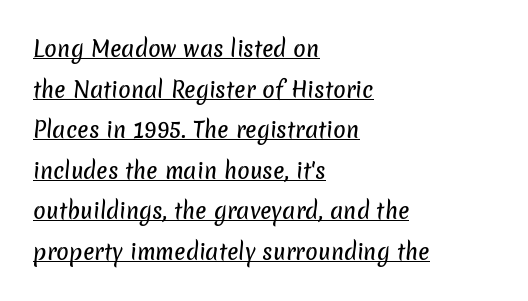
Between one letter and the next there's only the usual sliver of space. Successive baselines arrive slowly, with a big drop between each. Underline: present. If you drew a ruler down the left edge, every line would touch it.
